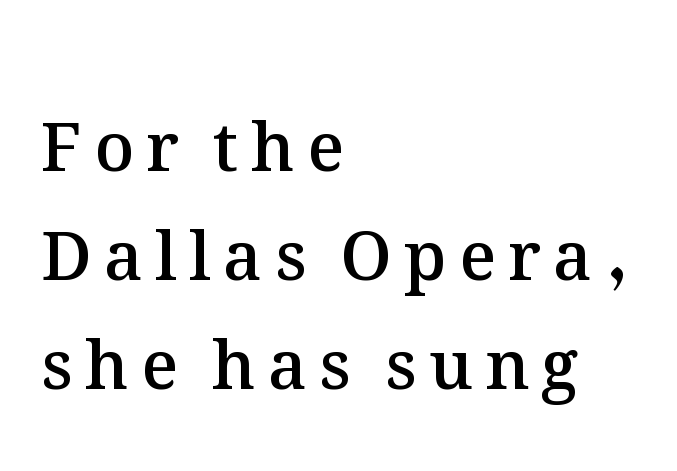
{"italic": "no", "bold": "semi", "weight": "semibold", "width": "normal", "stroke_contrast": "medium", "x_height": "medium", "monospaced": "no", "underline": "no", "align": "left", "line_spacing": "normal", "line_spacing_ratio": 1.6, "glyph_px": 68}
